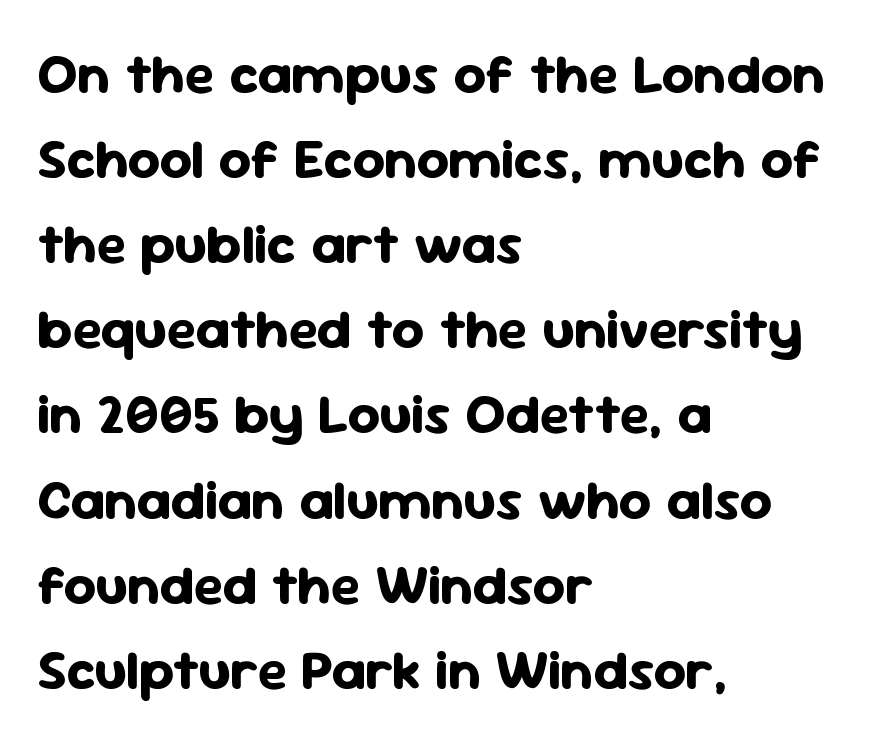
The image shows 56 px bold sans-serif type, upright; set left-aligned, normal line spacing (1.52x), normal letter spacing, not underlined; low stroke contrast and a medium x-height.
